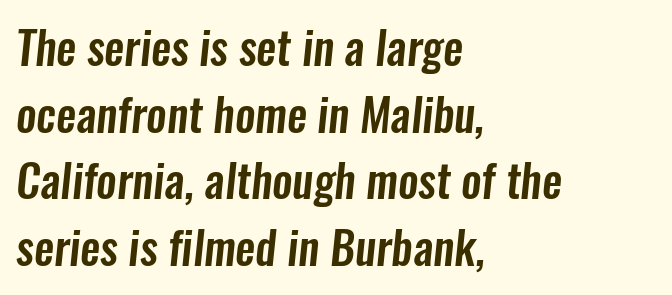
The letters advance in unequal steps, a hallmark of proportional type. Beneath every word, the page is bare. This rendering uses left alignment, leaving the right contour irregular. Letterform terminals end flat and unadorned throughout the passage. The rendering keeps characters at their native spacing.
